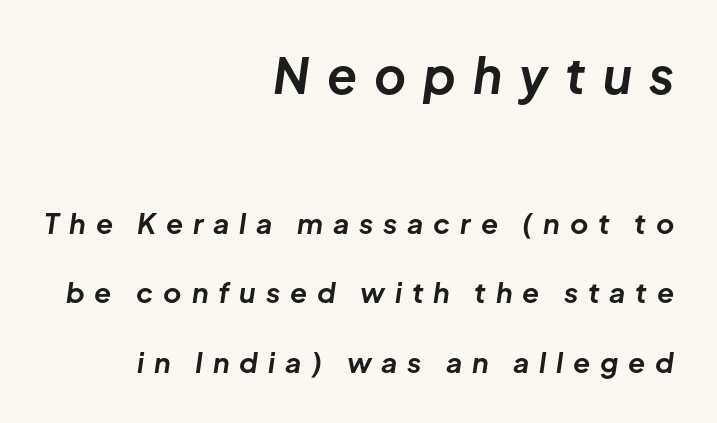
Q: Is the text bold? A: Yes.
Q: Is the text italic (slanted)? A: Yes, it leans right by about 8 degrees.
Q: Is the text underlined? A: No.
Q: How is the paragraph aligned? A: Right-aligned.
Q: Is the spacing between letters normal or unusually wide? A: Unusually wide.
Q: Is the spacing between lines tight, normal or loose? A: Loose.
Q: Which block of text is set in a larger size, the first (top) or the second (bottom)? A: The first (top) one.
Q: Width (condensed, normal, or wide)? A: Normal.
Q: Stroke contrast? A: Low.
Q: x-height? A: Medium.
Q: Monospaced? A: No.
